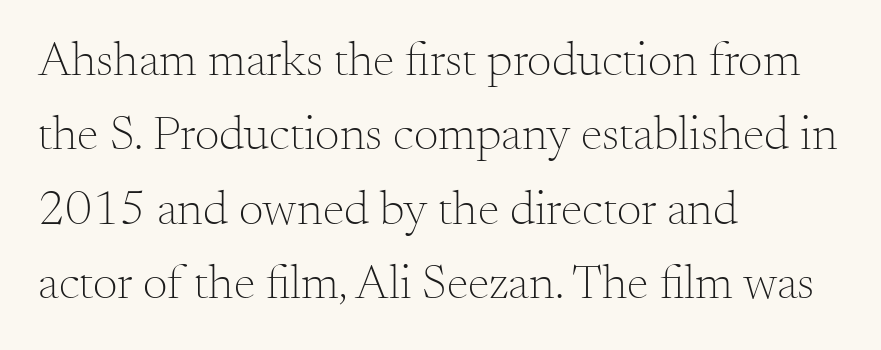
The image shows 49 px light serif type, upright; set left-aligned, normal line spacing (1.52x), normal letter spacing, not underlined; medium stroke contrast and a small x-height.
